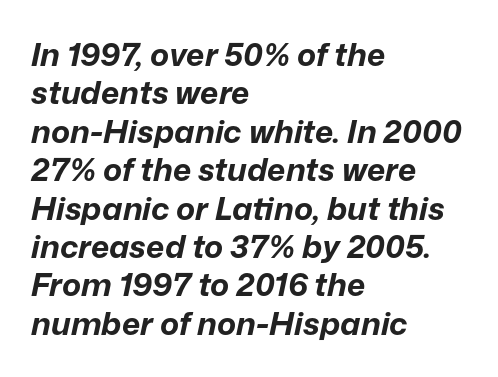
{"italic": "yes", "lean": "right", "slant_degrees": 12, "bold": "yes", "weight": "bold", "width": "normal", "stroke_contrast": "low", "x_height": "medium", "monospaced": "no", "underline": "no", "align": "left", "line_spacing_ratio": 1.2, "letter_spacing": "normal", "letter_spacing_em": 0.0, "glyph_px": 32}
